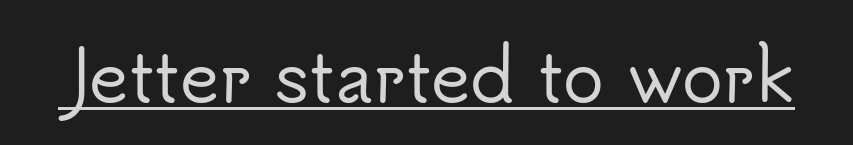
{"serif": "no", "italic": "no", "width": "normal", "stroke_contrast": "low", "x_height": "small", "monospaced": "no", "underline": "yes", "letter_spacing": "normal", "letter_spacing_em": 0.0, "glyph_px": 68}
